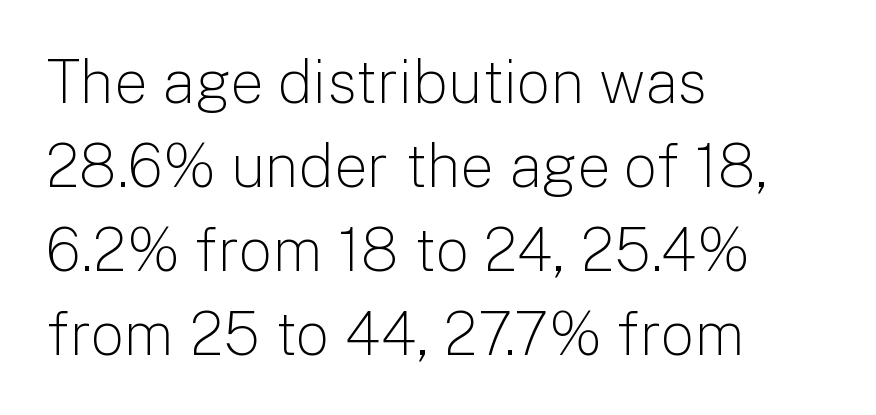
Q: Is the text bold? A: No.
Q: Is the text italic (slanted)? A: No, it is upright.
Q: Is the typeface a serif or a sans-serif typeface? A: Sans-serif.
Q: Is the text underlined? A: No.
Q: How is the paragraph aligned? A: Left-aligned.
Q: Is the spacing between letters normal or unusually wide? A: Normal.
Q: Is the spacing between lines tight, normal or loose? A: Normal.
Q: Width (condensed, normal, or wide)? A: Normal.
Q: Stroke contrast? A: Low.
Q: x-height? A: Medium.
Q: Monospaced? A: No.
